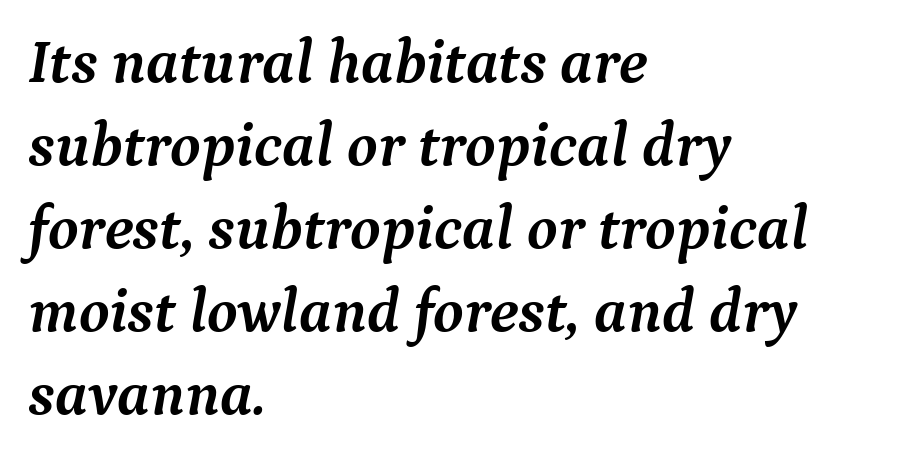
{"serif": "yes", "italic": "yes", "lean": "right", "slant_degrees": 9, "bold": "yes", "weight": "semibold", "width": "normal", "stroke_contrast": "medium", "x_height": "medium", "monospaced": "no", "underline": "no", "align": "left", "line_spacing": "normal", "line_spacing_ratio": 1.34, "letter_spacing": "normal", "letter_spacing_em": 0.0, "glyph_px": 62}
